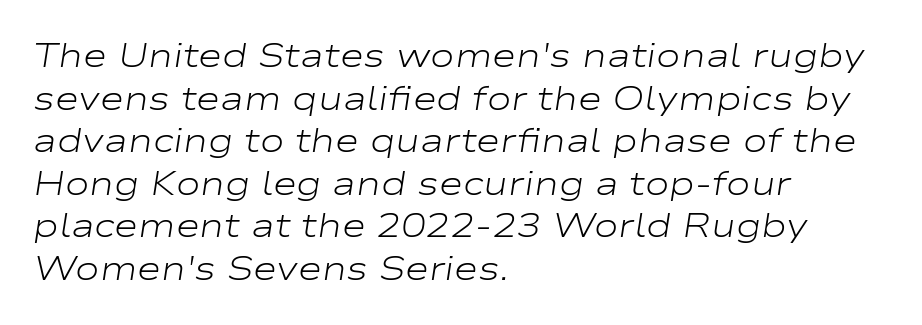
The image shows 33 px light, wide type, italic (leaning right); set left-aligned, normal line spacing (1.29x), normal letter spacing, not underlined; low stroke contrast and a medium x-height.
